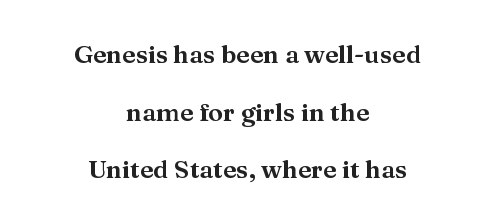
{"italic": "no", "underline": "no", "align": "center", "line_spacing": "loose", "line_spacing_ratio": 2.31, "letter_spacing": "normal", "letter_spacing_em": 0.0, "glyph_px": 25}
